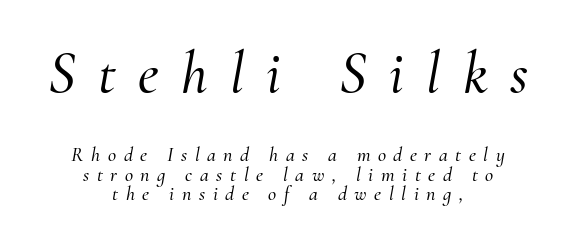
Q: Is the text italic (slanted)? A: Yes, it leans right by about 10 degrees.
Q: Is the typeface a serif or a sans-serif typeface? A: Serif.
Q: Is the text underlined? A: No.
Q: How is the paragraph aligned? A: Centered.
Q: Is the spacing between letters normal or unusually wide? A: Unusually wide.
Q: Is the spacing between lines tight, normal or loose? A: Tight.
Q: Which block of text is set in a larger size, the first (top) or the second (bottom)? A: The first (top) one.
Q: Width (condensed, normal, or wide)? A: Normal.
Q: Stroke contrast? A: Medium.
Q: x-height? A: Small.
Q: Monospaced? A: No.
